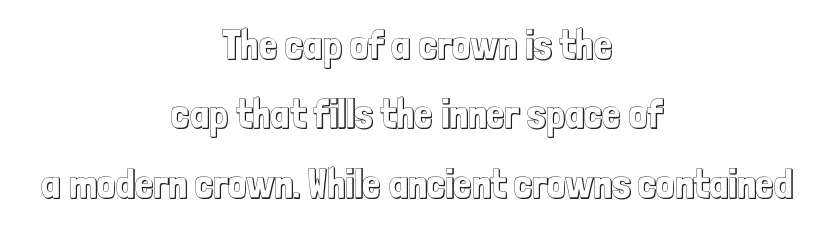
Q: Is the text italic (slanted)? A: No, it is upright.
Q: Is the text underlined? A: No.
Q: How is the paragraph aligned? A: Centered.
Q: Is the spacing between letters normal or unusually wide? A: Normal.
Q: Is the spacing between lines tight, normal or loose? A: Normal.
Q: Width (condensed, normal, or wide)? A: Condensed.
Q: x-height? A: Medium.
Q: Monospaced? A: No.
